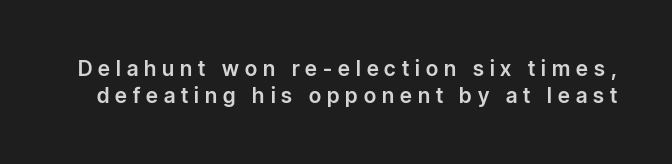
Substantial extra tracking has been applied to these lines. The passage shown is not underscored anywhere. Does the lettering tilt? It doesn't — this is upright. Whoever set this chose a conventional vertical rhythm.
